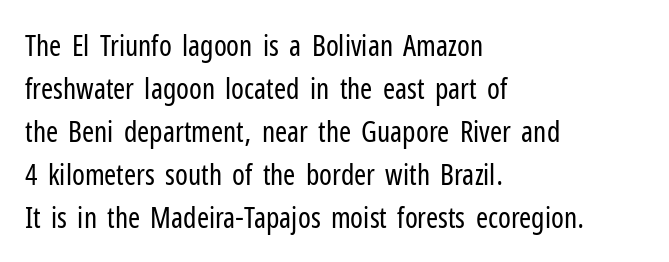
The image shows 29 px regular-weight, condensed sans-serif type, upright; set left-aligned, normal line spacing (1.48x), normal letter spacing, not underlined; low stroke contrast and a medium x-height.
